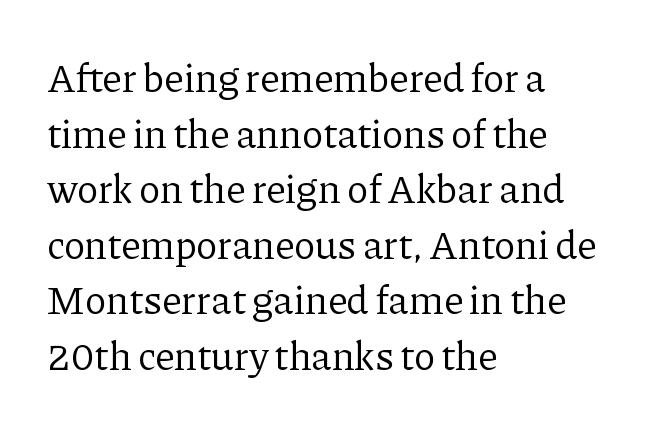
Q: Is the text bold? A: No.
Q: Is the text italic (slanted)? A: No, it is upright.
Q: Is the typeface a serif or a sans-serif typeface? A: Serif.
Q: Is the text underlined? A: No.
Q: How is the paragraph aligned? A: Left-aligned.
Q: Is the spacing between letters normal or unusually wide? A: Normal.
Q: Is the spacing between lines tight, normal or loose? A: Normal.
Q: Width (condensed, normal, or wide)? A: Normal.
Q: Stroke contrast? A: Low.
Q: x-height? A: Medium.
Q: Monospaced? A: No.
